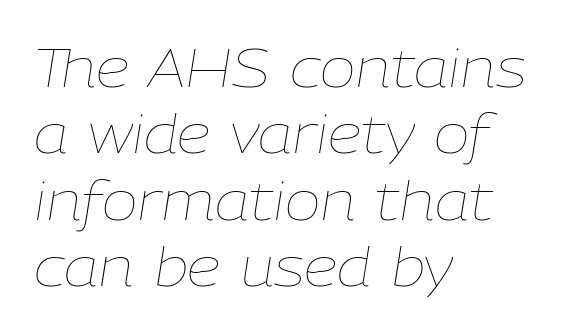
The image shows 54 px thin type, italic (leaning right); set left-aligned, line spacing 1.23x, normal letter spacing, not underlined; low stroke contrast and a medium x-height.
